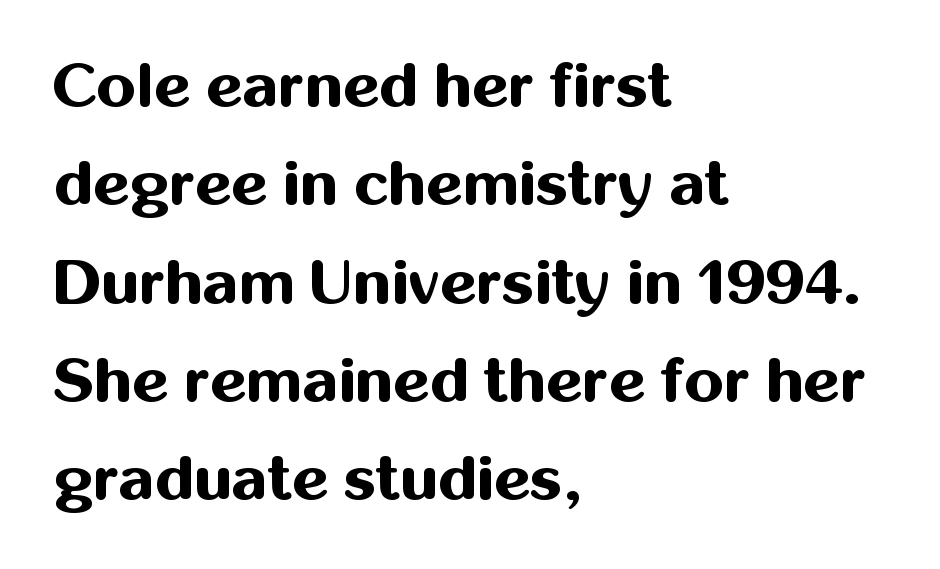
Type without underlining. Quick note: interline space is typical. Characters follow at the spacing the type designer built in. Characters remain perfectly vertical along every line.
